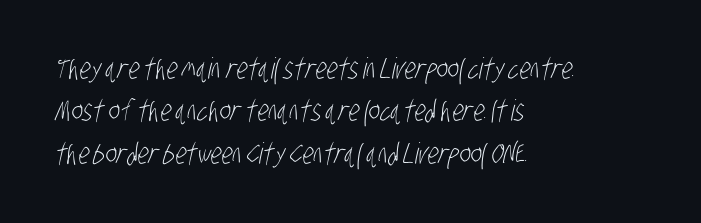
{"serif": "no", "bold": "no", "weight": "light", "width": "condensed", "stroke_contrast": "low", "x_height": "large", "monospaced": "no", "underline": "no", "align": "left", "line_spacing": "normal", "line_spacing_ratio": 1.46, "letter_spacing": "normal", "letter_spacing_em": 0.0, "glyph_px": 29}
